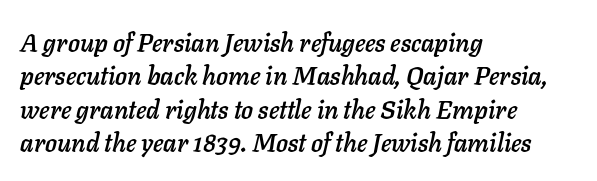
Q: Is the text italic (slanted)? A: Yes, it leans right by about 11 degrees.
Q: Is the text underlined? A: No.
Q: How is the paragraph aligned? A: Left-aligned.
Q: Is the spacing between letters normal or unusually wide? A: Normal.
Q: Is the spacing between lines tight, normal or loose? A: Normal.
